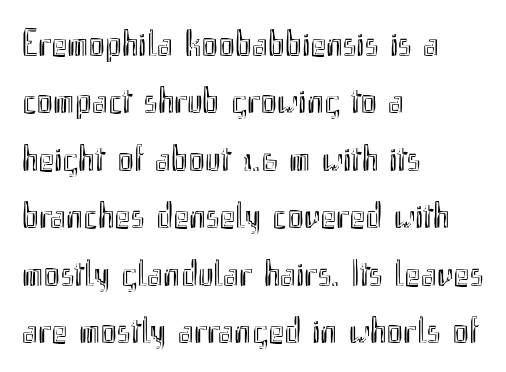
Q: Is the text italic (slanted)? A: No, it is upright.
Q: Is the text underlined? A: No.
Q: How is the paragraph aligned? A: Left-aligned.
Q: Is the spacing between letters normal or unusually wide? A: Normal.
Q: Is the spacing between lines tight, normal or loose? A: Normal.
Q: Width (condensed, normal, or wide)? A: Condensed.
Q: x-height? A: Small.
Q: Monospaced? A: No.
